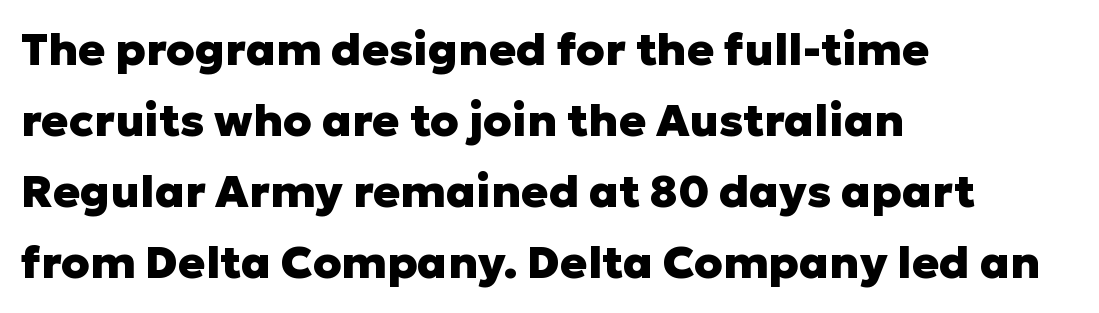
Q: Is the text bold? A: Yes.
Q: Is the text italic (slanted)? A: No, it is upright.
Q: Is the typeface a serif or a sans-serif typeface? A: Sans-serif.
Q: Is the text underlined? A: No.
Q: How is the paragraph aligned? A: Left-aligned.
Q: Is the spacing between letters normal or unusually wide? A: Normal.
Q: Is the spacing between lines tight, normal or loose? A: Normal.
Q: Width (condensed, normal, or wide)? A: Normal.
Q: Stroke contrast? A: Low.
Q: x-height? A: Medium.
Q: Monospaced? A: No.
